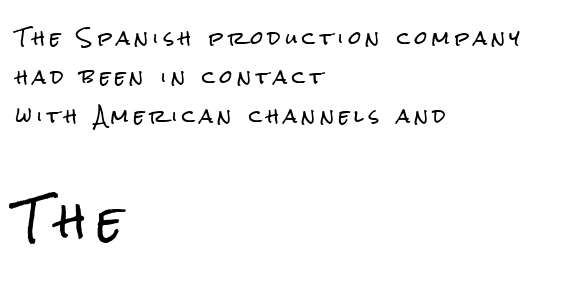
Q: Is the text italic (slanted)? A: No, it is upright.
Q: Is the typeface a serif or a sans-serif typeface? A: Sans-serif.
Q: Is the text underlined? A: No.
Q: How is the paragraph aligned? A: Left-aligned.
Q: Is the spacing between letters normal or unusually wide? A: Unusually wide.
Q: Is the spacing between lines tight, normal or loose? A: Loose.
Q: Which block of text is set in a larger size, the first (top) or the second (bottom)? A: The second (bottom) one.
Q: Width (condensed, normal, or wide)? A: Condensed.
Q: Stroke contrast? A: Low.
Q: x-height? A: Medium.
Q: Monospaced? A: No.
